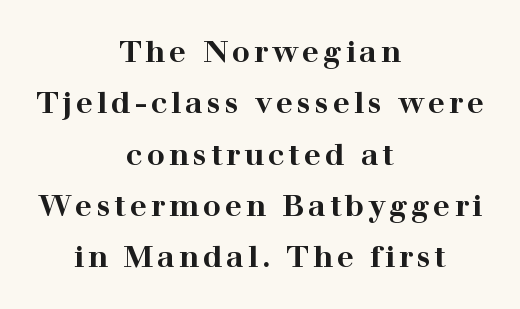
{"serif": "yes", "italic": "no", "bold": "yes", "weight": "bold", "width": "wide", "stroke_contrast": "high", "x_height": "medium", "monospaced": "no", "underline": "no", "align": "center", "line_spacing_ratio": 1.71, "glyph_px": 30}
